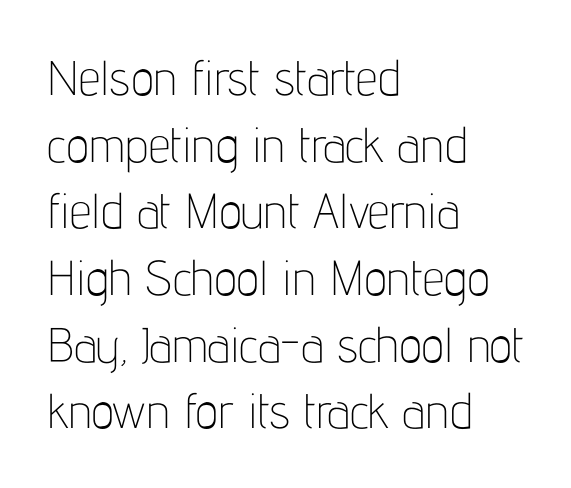
Q: Is the text bold? A: No.
Q: Is the text italic (slanted)? A: No, it is upright.
Q: Is the typeface a serif or a sans-serif typeface? A: Sans-serif.
Q: Is the text underlined? A: No.
Q: How is the paragraph aligned? A: Left-aligned.
Q: Is the spacing between letters normal or unusually wide? A: Normal.
Q: Is the spacing between lines tight, normal or loose? A: Normal.
Q: Width (condensed, normal, or wide)? A: Condensed.
Q: Stroke contrast? A: Low.
Q: x-height? A: Medium.
Q: Monospaced? A: No.
